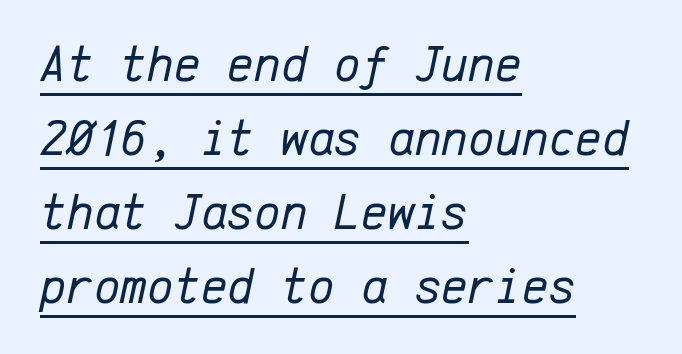
The image shows 51 px regular-weight type, italic (leaning right), monospaced; set left-aligned, normal line spacing (1.45x), normal letter spacing, underlined; low stroke contrast and a medium x-height.
